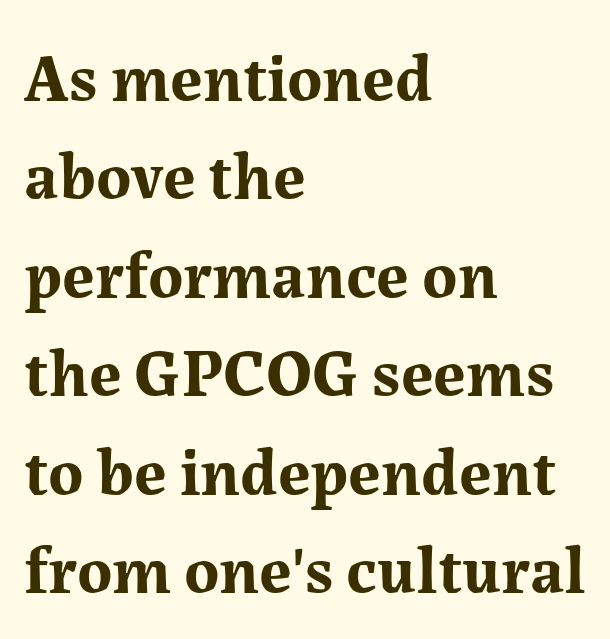
The image shows 67 px bold serif type, upright; set left-aligned, normal line spacing (1.47x), normal letter spacing, not underlined; medium stroke contrast and a medium x-height.
